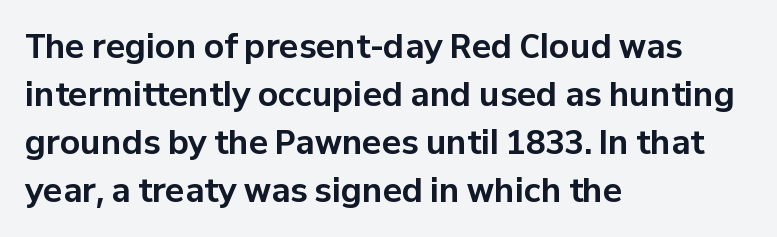
Q: Is the text bold? A: Yes.
Q: Is the text italic (slanted)? A: No, it is upright.
Q: Is the typeface a serif or a sans-serif typeface? A: Sans-serif.
Q: Is the text underlined? A: No.
Q: How is the paragraph aligned? A: Left-aligned.
Q: Is the spacing between letters normal or unusually wide? A: Normal.
Q: Is the spacing between lines tight, normal or loose? A: Normal.
Q: Width (condensed, normal, or wide)? A: Normal.
Q: Stroke contrast? A: Low.
Q: x-height? A: Medium.
Q: Monospaced? A: No.
